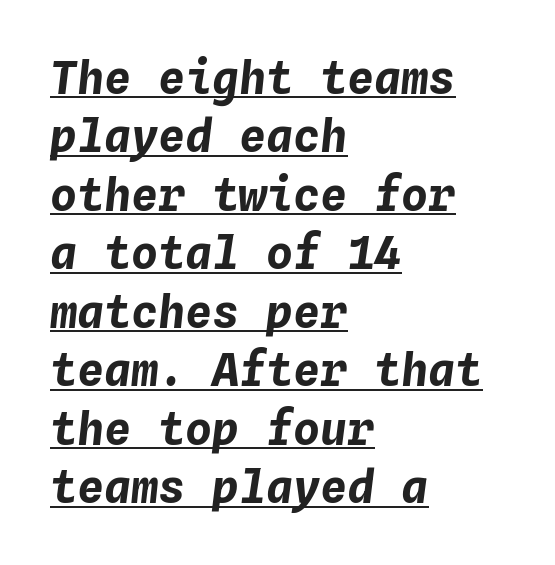
Q: Is the text bold? A: Yes.
Q: Is the text italic (slanted)? A: Yes, it leans right by about 4 degrees.
Q: Is the text underlined? A: Yes.
Q: How is the paragraph aligned? A: Left-aligned.
Q: Is the spacing between letters normal or unusually wide? A: Normal.
Q: Is the spacing between lines tight, normal or loose? A: Normal.
Q: Width (condensed, normal, or wide)? A: Normal.
Q: Stroke contrast? A: Low.
Q: x-height? A: Medium.
Q: Monospaced? A: Yes.
